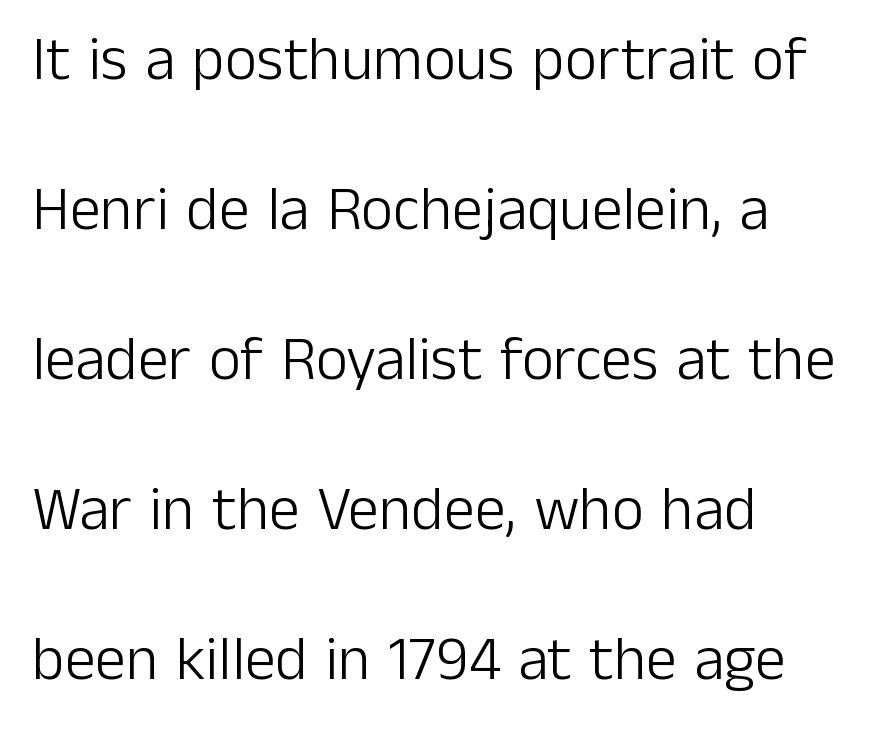
{"serif": "no", "italic": "no", "bold": "no", "weight": "light", "width": "normal", "stroke_contrast": "low", "x_height": "medium", "monospaced": "no", "underline": "no", "align": "left", "line_spacing": "loose", "line_spacing_ratio": 2.42, "letter_spacing": "normal", "letter_spacing_em": 0.0, "glyph_px": 62}
